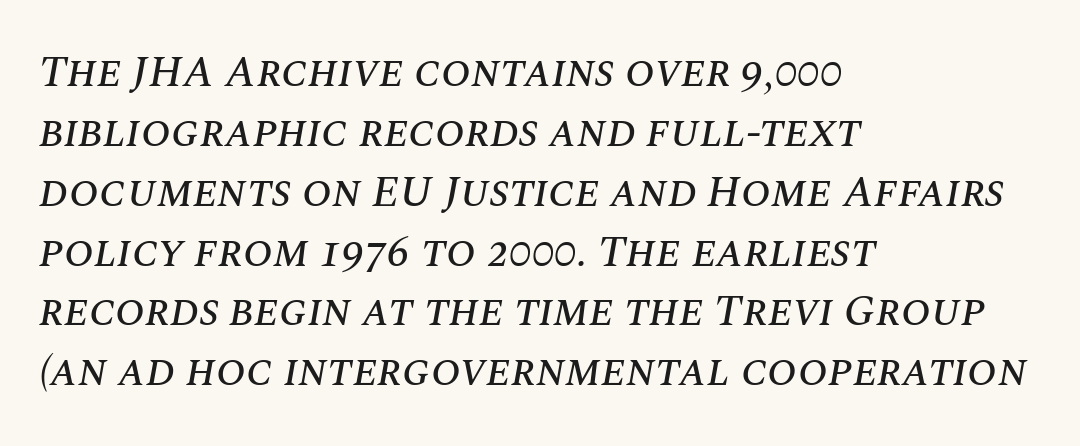
The image shows 44 px text type, italic (leaning right); set left-aligned, normal line spacing (1.36x), normal letter spacing, not underlined; medium stroke contrast and a large x-height.
